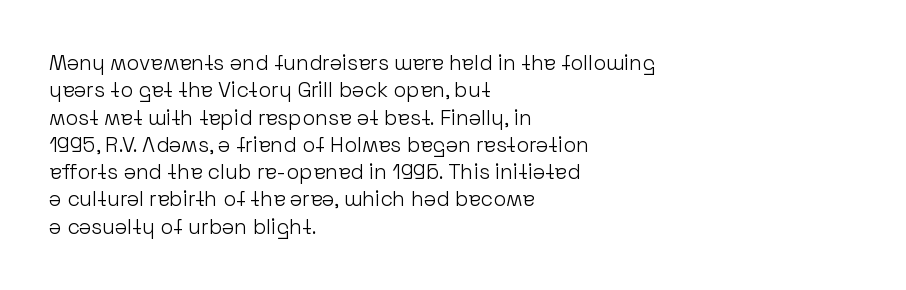
Q: Is the text bold? A: No.
Q: Is the text italic (slanted)? A: No, it is upright.
Q: Is the text underlined? A: No.
Q: How is the paragraph aligned? A: Left-aligned.
Q: Is the spacing between letters normal or unusually wide? A: Normal.
Q: Is the spacing between lines tight, normal or loose? A: Normal.
